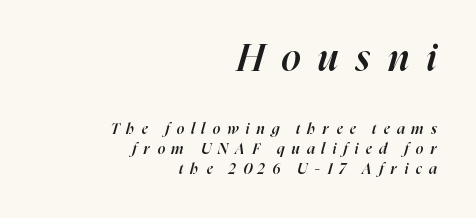
{"italic": "yes", "lean": "right", "slant_degrees": 16, "bold": "semi", "weight": "semibold", "width": "normal", "stroke_contrast": "high", "x_height": "medium", "monospaced": "no", "underline": "no", "align": "right", "line_spacing": "normal", "line_spacing_ratio": 1.35, "letter_spacing": "wide", "letter_spacing_em": 0.47, "larger_block": "first", "size_ratio": 2.53, "glyph_px": 38}
